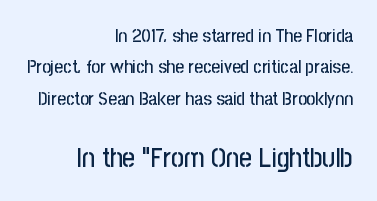
The image shows 28 px condensed sans-serif type, upright; set right-aligned, normal line spacing (1.65x), normal letter spacing, not underlined; the second (bottom) block is 1.47x larger; low stroke contrast and a medium x-height.
